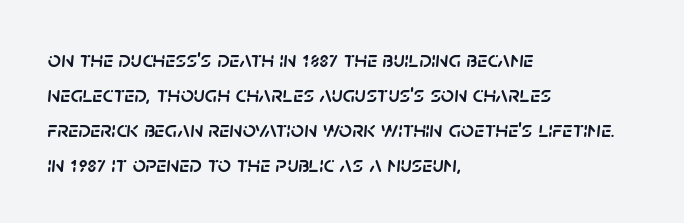
Does the lettering tilt? It does — this is italic. Glance below the letters and you will spot only blank space. The ragged edge is on the right, which tells us the setting is flush left. Interline gaps are of average width in this sample.
